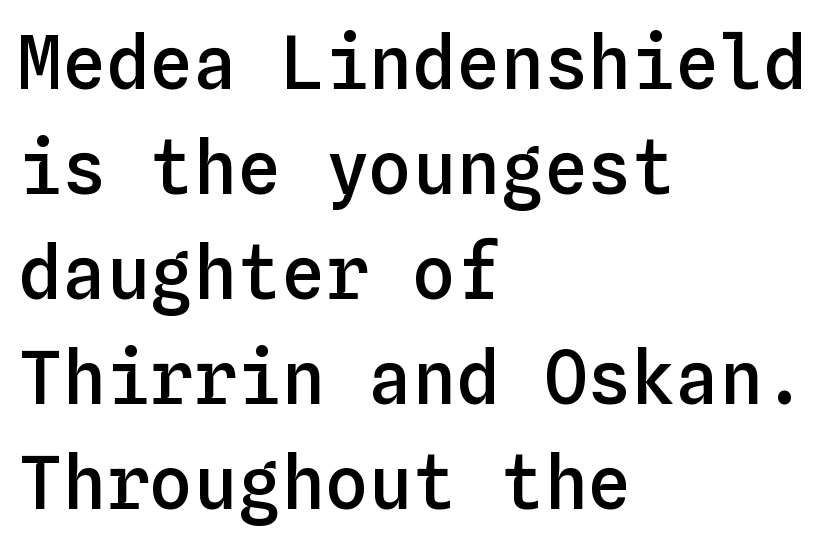
Q: Is the text bold? A: Semi-bold.
Q: Is the text italic (slanted)? A: No, it is upright.
Q: Is the text underlined? A: No.
Q: How is the paragraph aligned? A: Left-aligned.
Q: Is the spacing between letters normal or unusually wide? A: Normal.
Q: Is the spacing between lines tight, normal or loose? A: Normal.
Q: Width (condensed, normal, or wide)? A: Normal.
Q: Stroke contrast? A: Low.
Q: x-height? A: Medium.
Q: Monospaced? A: Yes.
